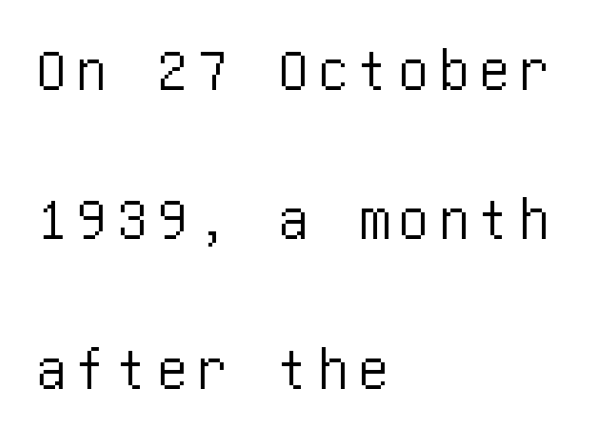
The leading is generous, giving the passage an open texture. Style check: upright. A sans-serif font was chosen for this passage. Caption: multi-line text, flush left, ragged right. Underlining? Definitely not there.
